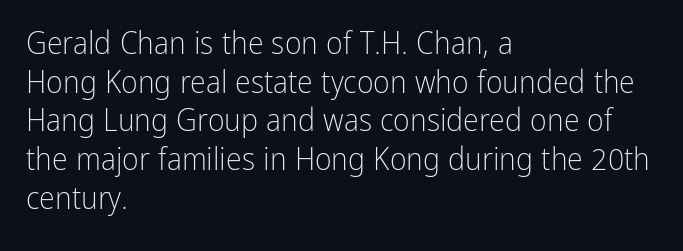
Here the designer chose a conventional face with non-uniform glyph widths. These lines stack with their left ends in a neat column. Observe the ordinary spacing: letters are neighbours, not strangers. The font is comparable to plain body text, perhaps lighter.
